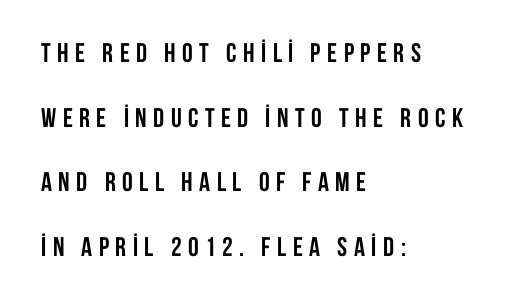
Every character sits straight up, as roman type does. This rendering features lettering with no underline. How are the letters spaced? Widely, with obvious added tracking. Caption: bold face, heavy strokes. The lines are quadded left. Is there much room between lines? Yes — plenty of vertical air separates them.
